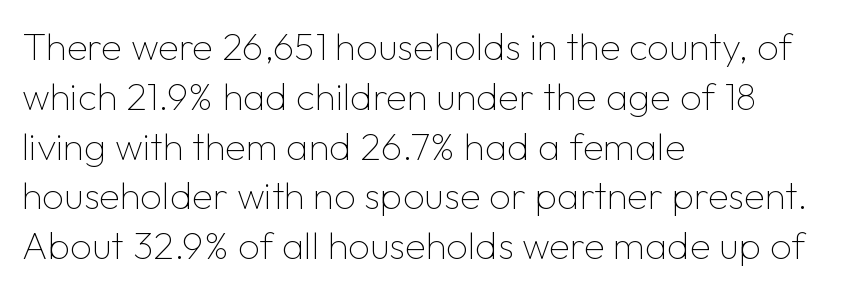
{"serif": "no", "italic": "no", "bold": "no", "weight": "thin", "width": "normal", "stroke_contrast": "low", "x_height": "medium", "monospaced": "no", "underline": "no", "align": "left", "line_spacing": "normal", "line_spacing_ratio": 1.31, "letter_spacing": "normal", "letter_spacing_em": 0.0, "glyph_px": 38}
